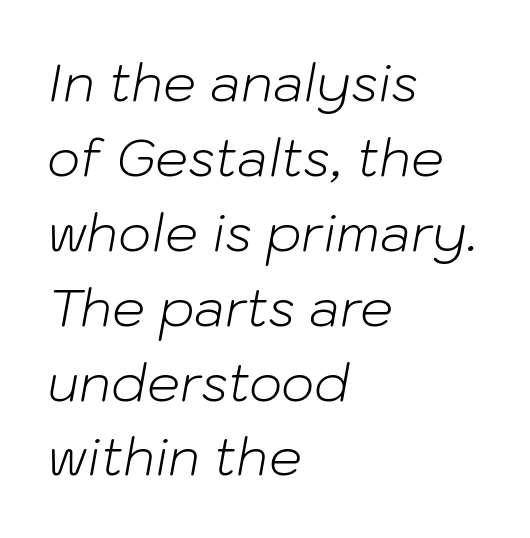
{"italic": "yes", "lean": "right", "slant_degrees": 10, "bold": "no", "weight": "light", "width": "normal", "stroke_contrast": "low", "x_height": "medium", "monospaced": "no", "underline": "no", "align": "left", "line_spacing": "normal", "line_spacing_ratio": 1.44, "letter_spacing": "normal", "letter_spacing_em": 0.0, "glyph_px": 52}
